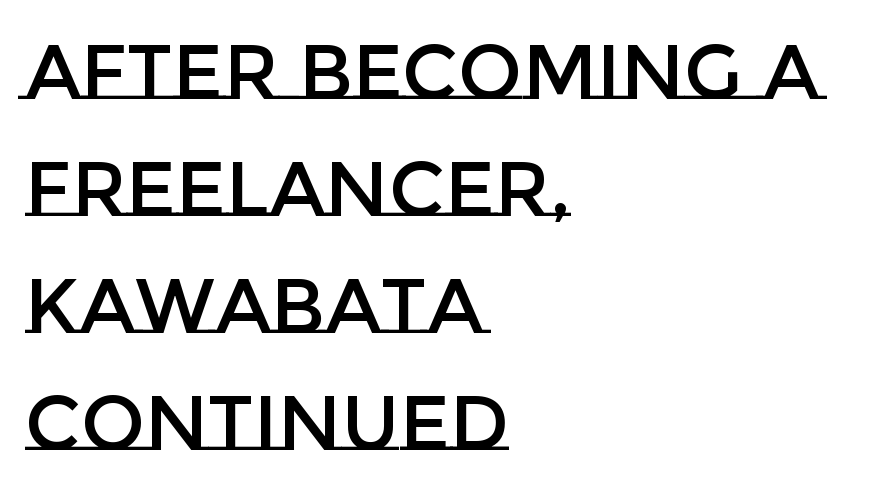
{"italic": "no", "width": "normal", "stroke_contrast": "low", "x_height": "large", "monospaced": "no", "underline": "no", "align": "left", "line_spacing": "normal", "line_spacing_ratio": 1.54, "letter_spacing": "normal", "letter_spacing_em": 0.0, "glyph_px": 76}
